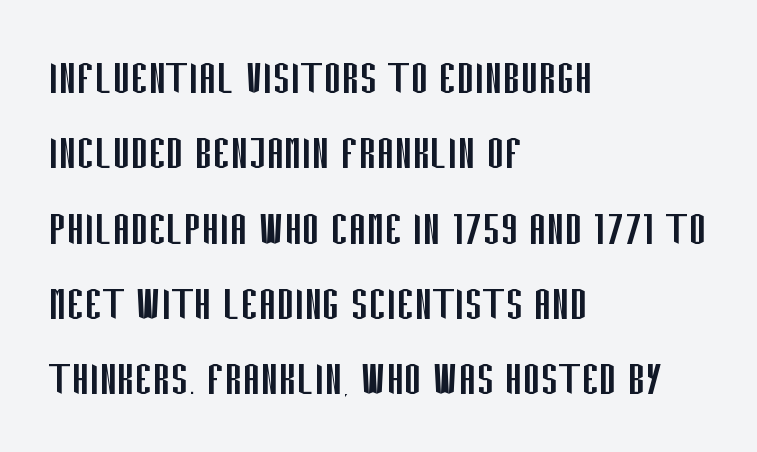
Q: Is the text bold? A: No.
Q: Is the text italic (slanted)? A: No, it is upright.
Q: Is the typeface a serif or a sans-serif typeface? A: Sans-serif.
Q: Is the text underlined? A: No.
Q: How is the paragraph aligned? A: Left-aligned.
Q: Is the spacing between letters normal or unusually wide? A: Normal.
Q: Is the spacing between lines tight, normal or loose? A: Normal.
Q: Width (condensed, normal, or wide)? A: Condensed.
Q: Stroke contrast? A: Low.
Q: x-height? A: Large.
Q: Monospaced? A: No.
